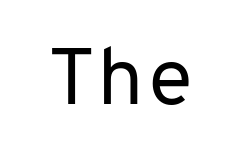
Q: Is the text bold? A: No.
Q: Is the text italic (slanted)? A: No, it is upright.
Q: Is the typeface a serif or a sans-serif typeface? A: Sans-serif.
Q: Is the text underlined? A: No.
Q: Is the spacing between letters normal or unusually wide? A: Normal.
Q: Width (condensed, normal, or wide)? A: Normal.
Q: Stroke contrast? A: Low.
Q: x-height? A: Medium.
Q: Monospaced? A: Yes.
